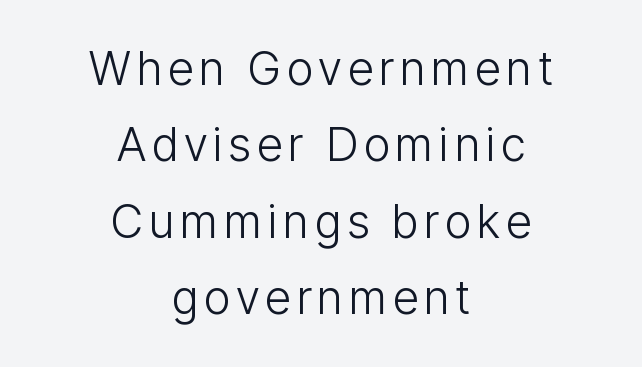
Q: Is the text bold? A: No.
Q: Is the text italic (slanted)? A: No, it is upright.
Q: Is the typeface a serif or a sans-serif typeface? A: Sans-serif.
Q: Is the text underlined? A: No.
Q: How is the paragraph aligned? A: Centered.
Q: Is the spacing between lines tight, normal or loose? A: Normal.
Q: Width (condensed, normal, or wide)? A: Condensed.
Q: Stroke contrast? A: Low.
Q: x-height? A: Medium.
Q: Monospaced? A: No.
